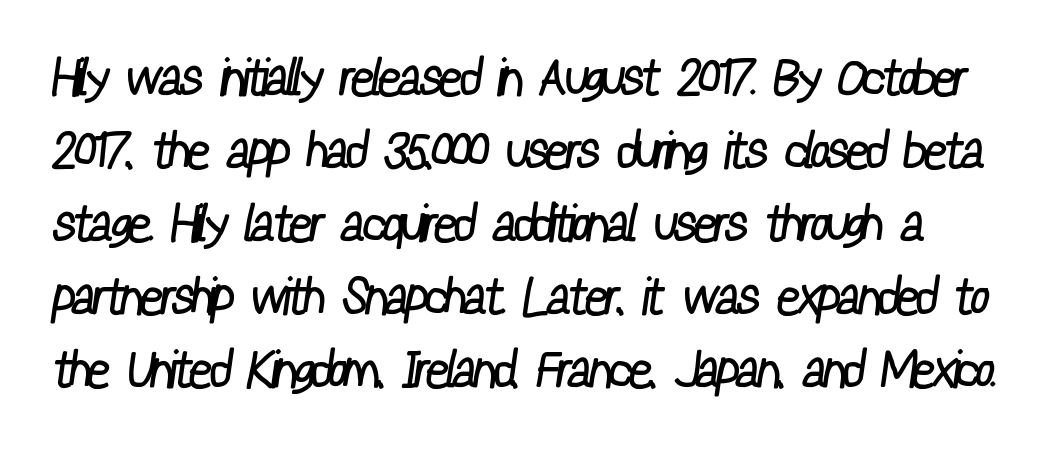
Vertical stems look standard width or narrower in stroke. Quick note: underline off. The characters display no serif detailing; their extremities are plain. No extra tracking has been applied to these lines. The block of text has a typical density, with ordinary space between rows. Each letter keeps its own natural width here, so spacing adapts to shape.
